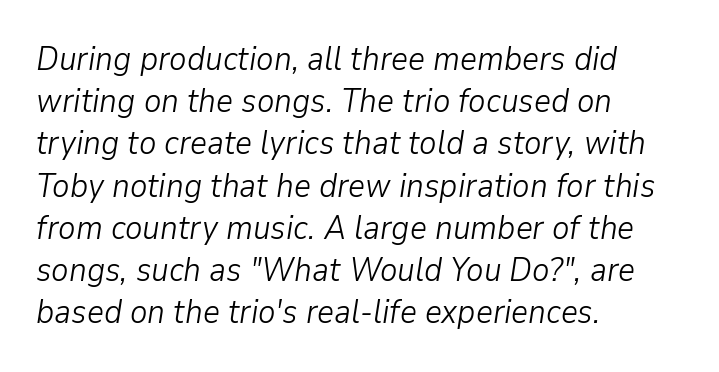
The image shows 33 px light type, italic (leaning right); set left-aligned, normal line spacing (1.28x), normal letter spacing, not underlined; low stroke contrast and a medium x-height.
